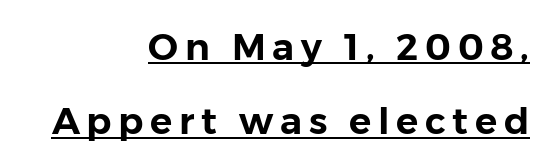
Every row of glyphs terminates at an identical x-position on the right. The face used here is a sans, in the tradition of grotesques and geometrics. Reading down the column, the eye jumps a long way to each next line. Every stem runs plumb, perpendicular to the baseline. Think of a printed novel: that variable character pitch is what you see here. This sample carries an underscore along the baseline area.
